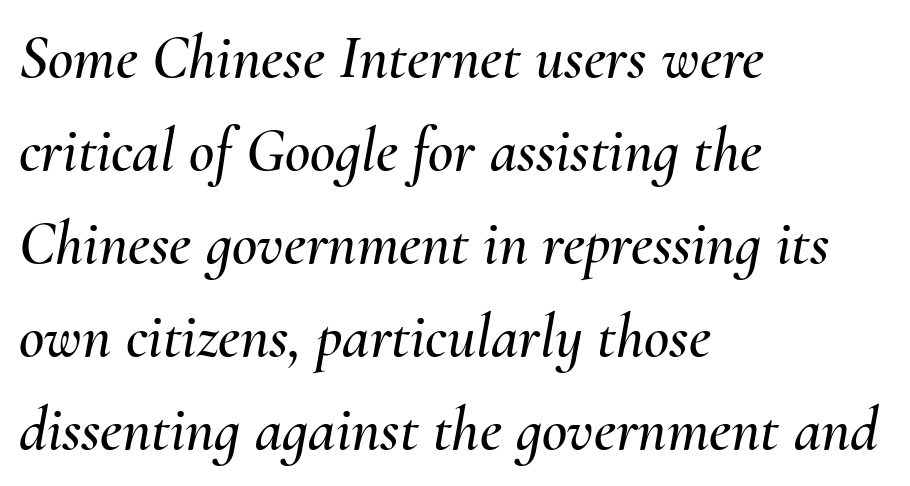
The image shows 62 px text type, italic (leaning right); set left-aligned, normal line spacing (1.5x), normal letter spacing, not underlined; medium stroke contrast and a small x-height.
